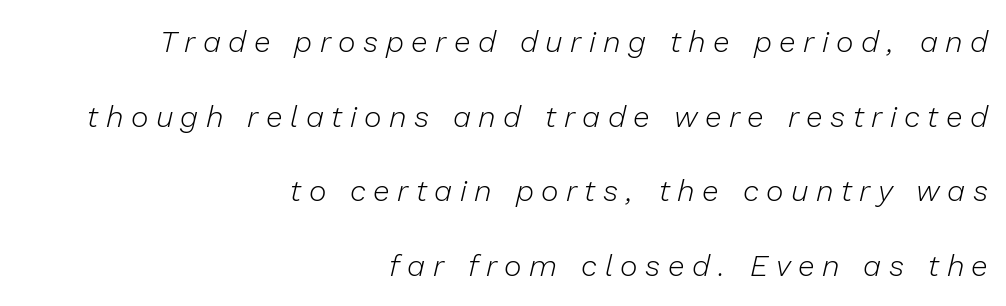
The image shows 30 px light type, italic (leaning right); set right-aligned, loose line spacing (2.49x), unusually wide letter spacing (+0.25 em), not underlined; low stroke contrast and a medium x-height.
